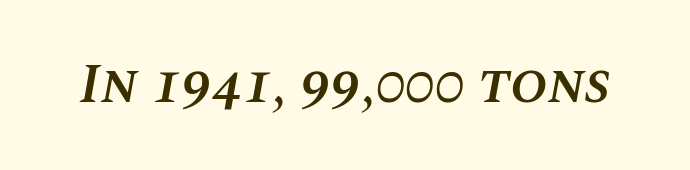
{"italic": "yes", "lean": "right", "slant_degrees": 10, "bold": "semi", "weight": "semibold", "width": "normal", "stroke_contrast": "medium", "x_height": "large", "monospaced": "no", "underline": "no", "letter_spacing": "normal", "letter_spacing_em": 0.0, "glyph_px": 56}
